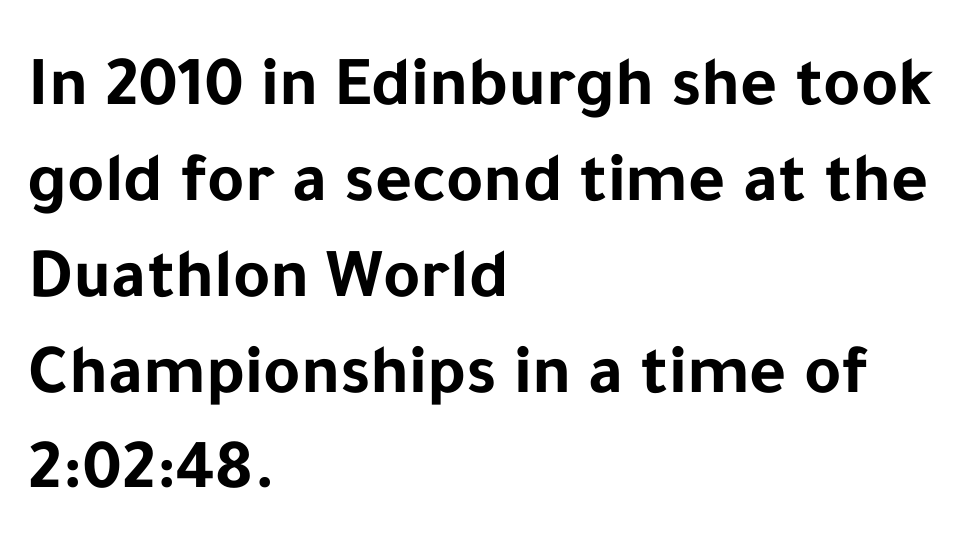
As a designer I'd log this as weight 700, bold. The passage shown is typeset with a sans-serif family. The block of text has a typical density, with ordinary space between rows. The lines are quadded left. Standard letterfit; no display-style spreading of the glyphs. The space beneath each line is pristine and unruled.
